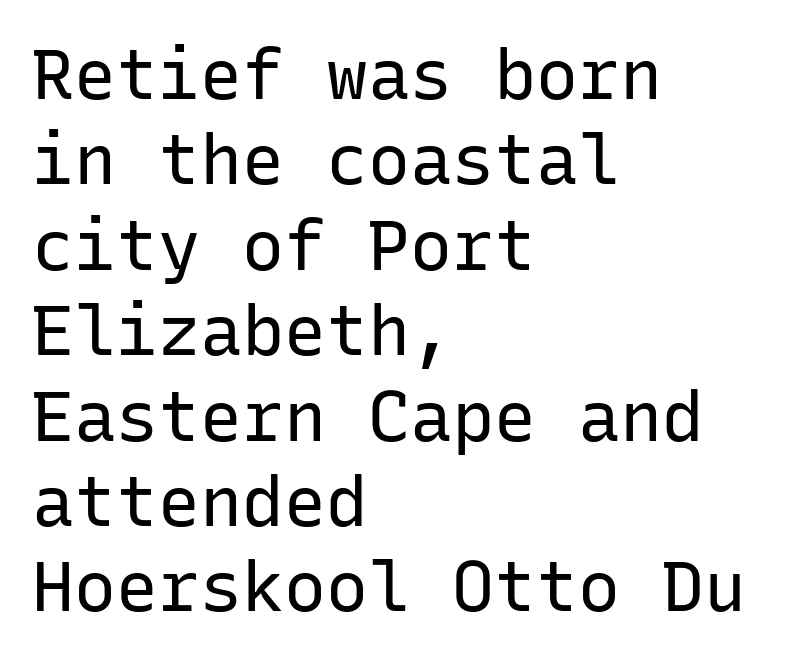
Q: Is the text bold? A: No.
Q: Is the text italic (slanted)? A: No, it is upright.
Q: Is the typeface a serif or a sans-serif typeface? A: Sans-serif.
Q: Is the text underlined? A: No.
Q: How is the paragraph aligned? A: Left-aligned.
Q: Is the spacing between letters normal or unusually wide? A: Normal.
Q: Width (condensed, normal, or wide)? A: Normal.
Q: Stroke contrast? A: Low.
Q: x-height? A: Medium.
Q: Monospaced? A: Yes.
